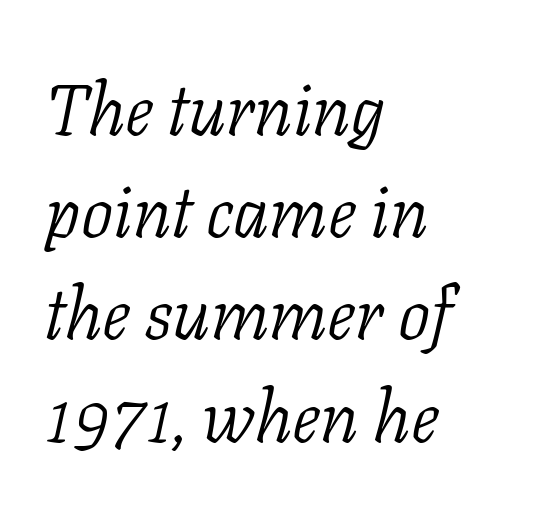
Think of a printed novel: that variable character pitch is what you see here. Every row of glyphs begins at an identical x-position on the left. The rendering keeps characters at their native spacing. Observe the serifs anchoring each vertical stroke in this sample. The glyphs look as if they've been sheared to an angle.
